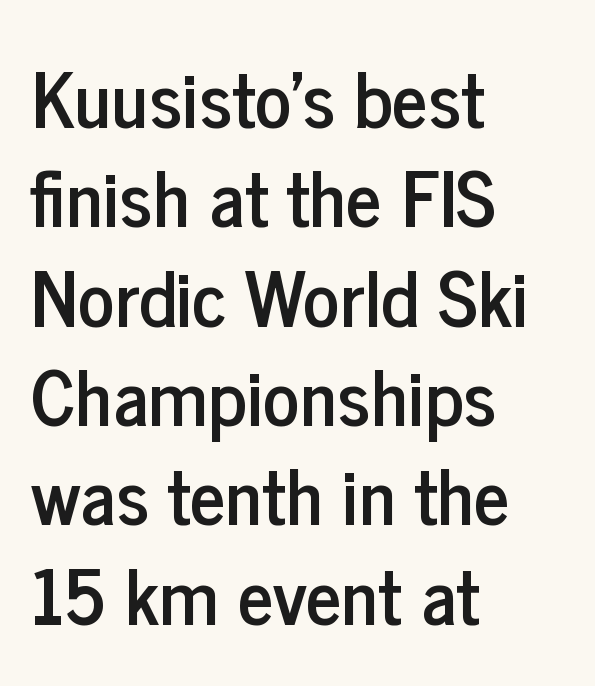
The paragraph has a hard left edge and a soft right edge. The space directly below the letters is spotless. Designer's note — italics off, roman on. Summary of vertical rhythm: regular, with standard interline spacing. I'd call this a sans setting — the letters go barefoot. No extra tracking has been applied to these lines.
